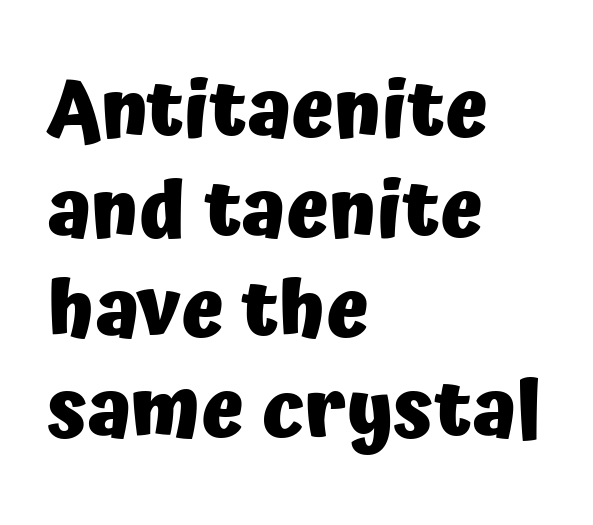
{"serif": "no", "italic": "no", "bold": "yes", "weight": "heavy", "width": "normal", "stroke_contrast": "low", "x_height": "medium", "monospaced": "no", "underline": "no", "align": "left", "line_spacing": "normal", "line_spacing_ratio": 1.25, "letter_spacing": "normal", "letter_spacing_em": 0.0, "glyph_px": 80}
